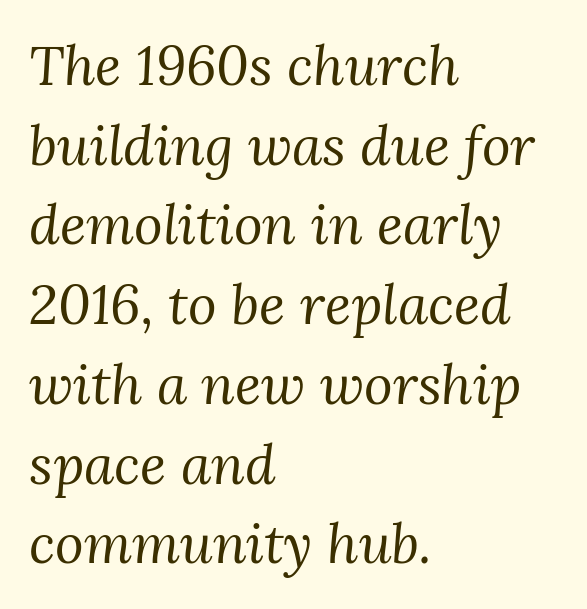
The image shows 55 px regular-weight serif type, italic (leaning right); set left-aligned, normal line spacing (1.45x), normal letter spacing, not underlined; medium stroke contrast and a medium x-height.
